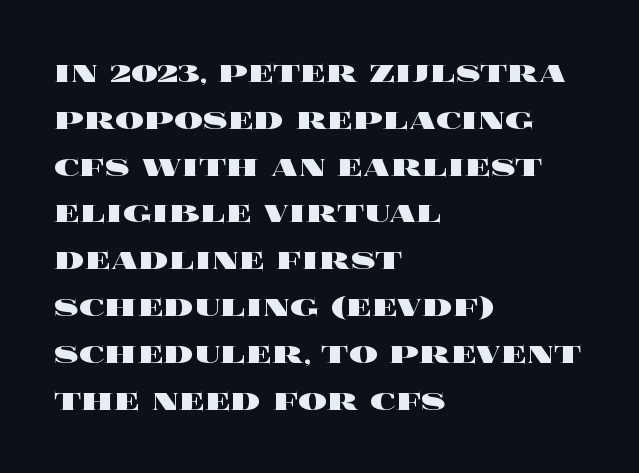
The text block is weighted toward the left margin, trailing off unevenly rightward. The gap between lines stays unmarked. When letters stand straight like this, we call the style roman or upright. You could not count columns in this text — the font is proportionally spaced.
